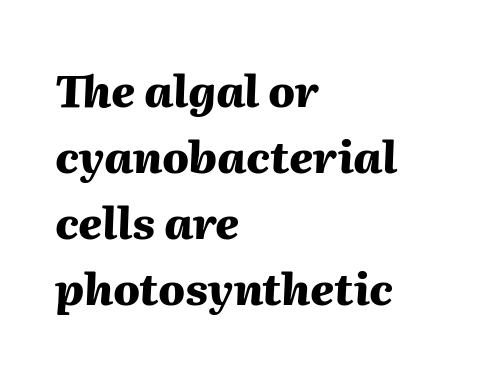
The image shows 44 px heavy type, italic (leaning right); set left-aligned, normal line spacing (1.5x), normal letter spacing, not underlined; medium stroke contrast and a medium x-height.
